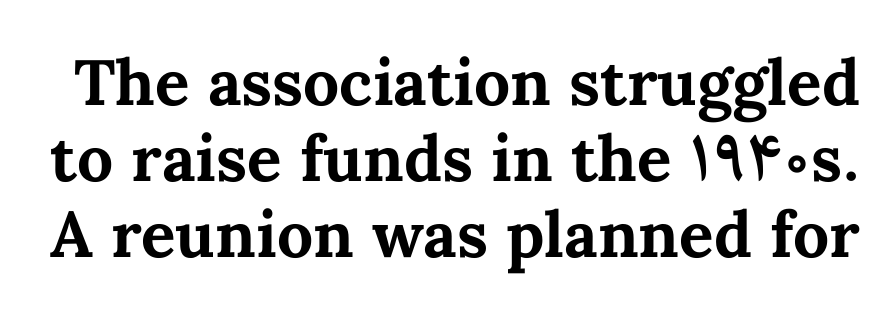
Decoration check: the copy has no underline. Ascenders rise straight up at ninety degrees. Characters follow at the spacing the type designer built in. Note the varied advance widths — an 'i' is clearly narrower than an 'm'. The face used here has the dense, thick strokes of a bold.
